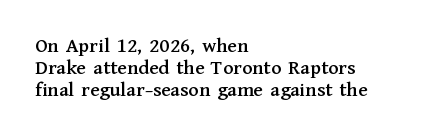
All the whitespace from short lines collects on the right. Every character sits straight up, as roman type does. Rule under the text: the space is simply empty. Rows of type sit shoulder to shoulder in the vertical direction. Each word holds together tightly as a unit, with standard inter-letter gaps.
